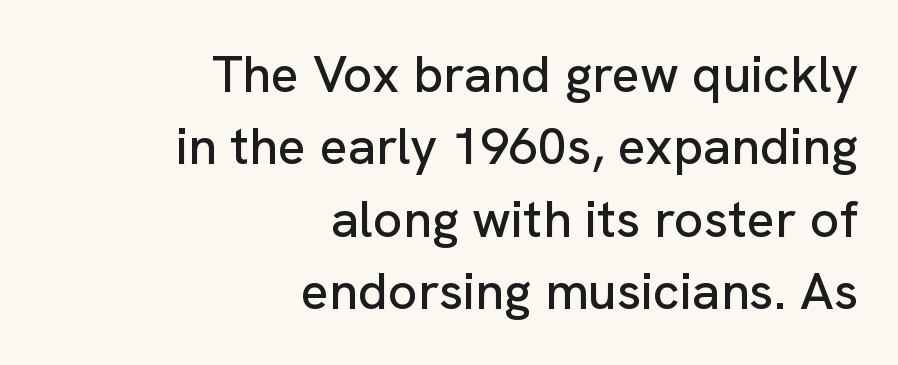
Each letter keeps its own natural width here, so spacing adapts to shape. Leading matches the norm, producing a regular column. Unlike italic type, these characters show no tilt at all. Beneath every word, the page is bare.
